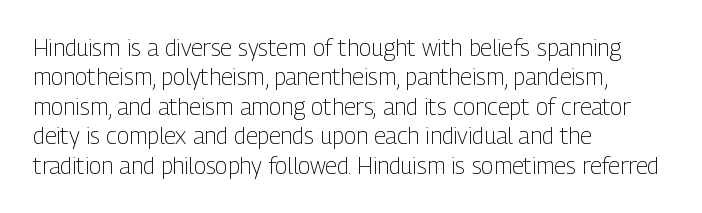
The image shows 23 px text type, upright; set left-aligned, normal line spacing (1.28x), normal letter spacing, not underlined.
